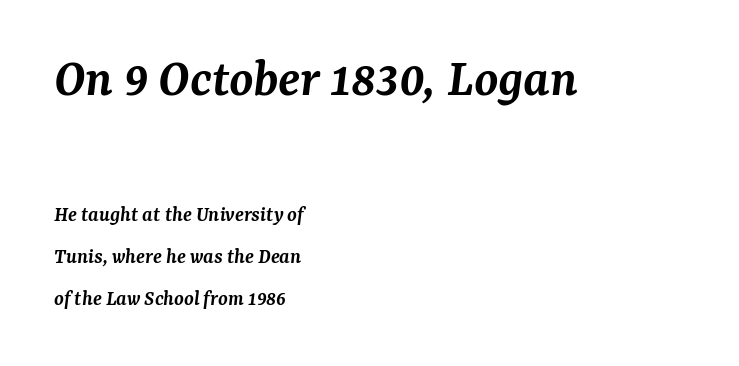
{"serif": "yes", "italic": "yes", "lean": "right", "slant_degrees": 7, "bold": "semi", "weight": "semibold", "width": "normal", "stroke_contrast": "medium", "x_height": "medium", "monospaced": "no", "underline": "no", "align": "left", "line_spacing": "loose", "line_spacing_ratio": 1.92, "letter_spacing": "normal", "letter_spacing_em": 0.0, "larger_block": "first", "size_ratio": 2.5, "glyph_px": 55}
